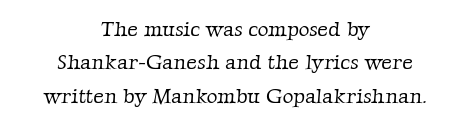
One glance says typical: line gaps are just what's usual. One-word summary of the alignment: center. Quick note: underline off. Weight: regular or lighter. Short note: letters normally spaced.
